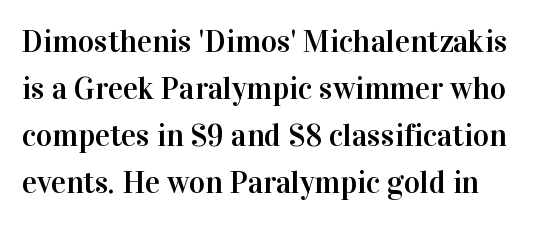
The image shows 31 px serif type, upright; set normal line spacing (1.52x), normal letter spacing, not underlined; high stroke contrast and a medium x-height.
